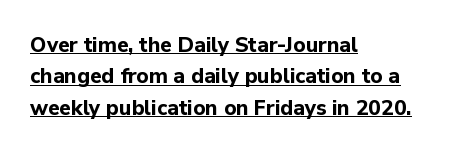
The image shows 21 px bold type, upright; set left-aligned, normal line spacing (1.5x), normal letter spacing, underlined.
